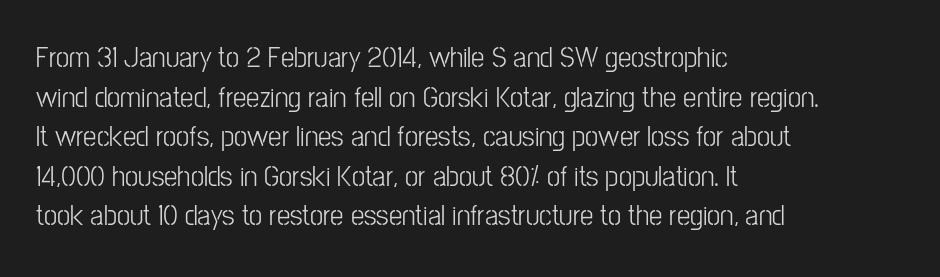
Ordinary non-slanted type is in use. A bare baseline throughout the passage. The line-height multiplier appears to be the usual default. If you drew a ruler down the left edge, every line would touch it. The weight tops out at a normal text grade.
